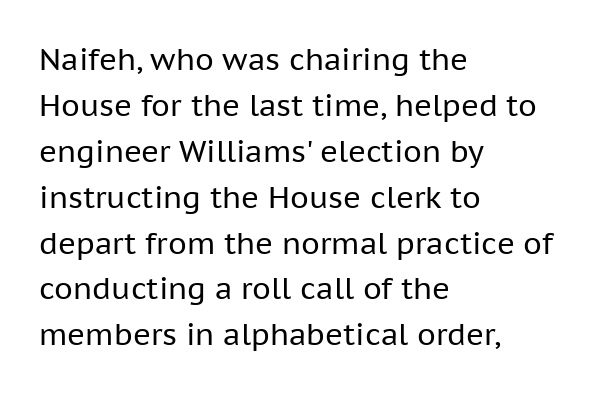
{"serif": "no", "italic": "no", "bold": "no", "weight": "regular", "width": "normal", "stroke_contrast": "low", "x_height": "medium", "monospaced": "no", "underline": "no", "align": "left", "line_spacing": "normal", "line_spacing_ratio": 1.53, "letter_spacing": "normal", "letter_spacing_em": 0.0, "glyph_px": 30}
